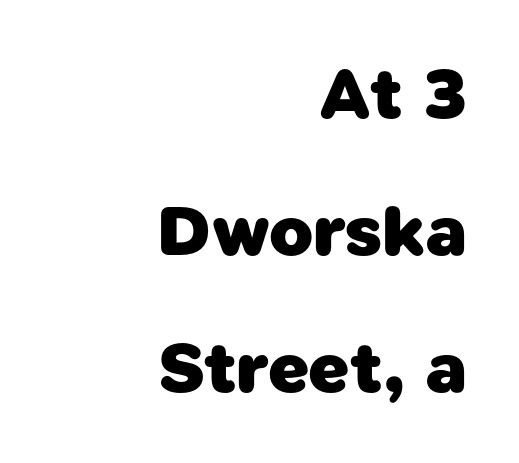
Q: Is the text bold? A: Yes.
Q: Is the typeface a serif or a sans-serif typeface? A: Sans-serif.
Q: Is the text underlined? A: No.
Q: How is the paragraph aligned? A: Right-aligned.
Q: Is the spacing between letters normal or unusually wide? A: Normal.
Q: Is the spacing between lines tight, normal or loose? A: Loose.
Q: Width (condensed, normal, or wide)? A: Normal.
Q: Stroke contrast? A: Low.
Q: x-height? A: Medium.
Q: Monospaced? A: No.
